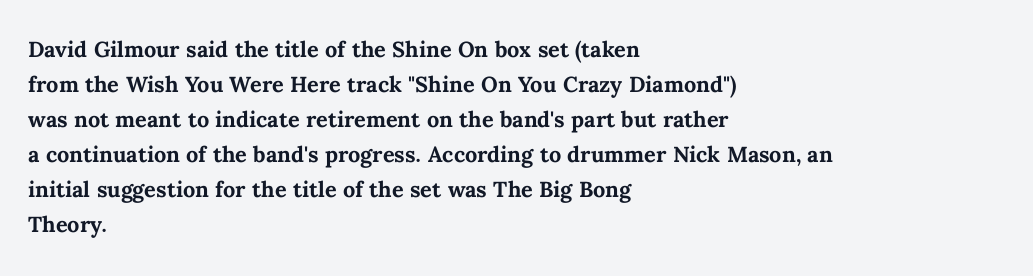
The image shows 29 px semibold type, upright; set left-aligned, line spacing 1.21x, normal letter spacing, not underlined; medium stroke contrast and a medium x-height.
